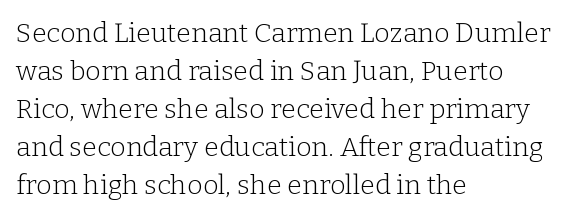
The designer left line spacing at the default. A classic flush-left, rag-right setting is used for this passage. The font sits on the lighter half of the weight spectrum, regular included. The letters stand straight up with perfectly vertical stems. No word sits above an underline.
